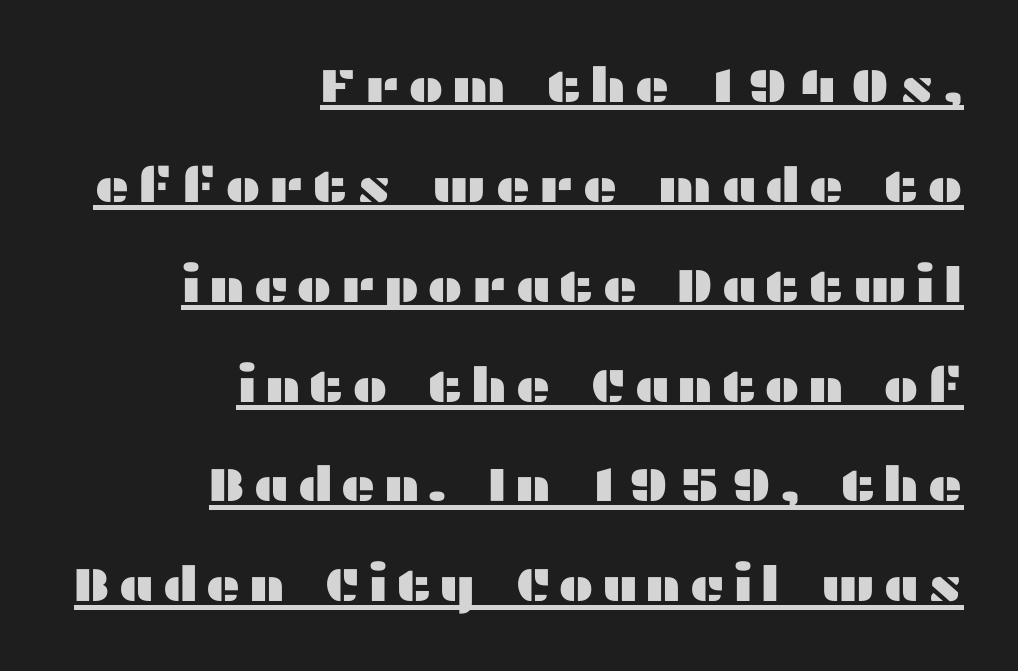
Q: Is the text italic (slanted)? A: No, it is upright.
Q: Is the typeface a serif or a sans-serif typeface? A: Sans-serif.
Q: Is the text underlined? A: Yes.
Q: How is the paragraph aligned? A: Right-aligned.
Q: Is the spacing between lines tight, normal or loose? A: Loose.
Q: Width (condensed, normal, or wide)? A: Wide.
Q: Stroke contrast? A: Medium.
Q: x-height? A: Medium.
Q: Monospaced? A: No.
